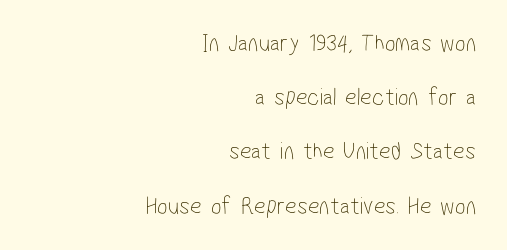
The image shows 25 px text type; set right-aligned, loose line spacing (2.17x), normal letter spacing, not underlined.
